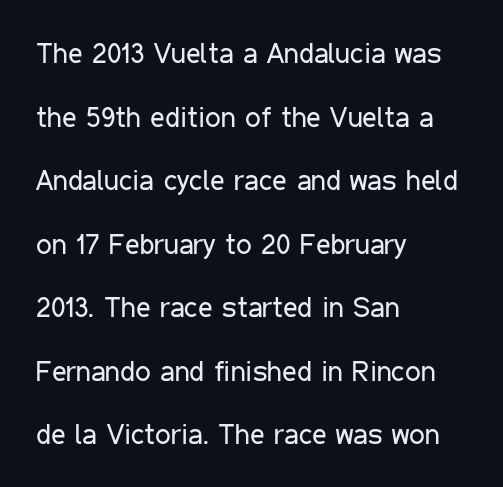
The image shows 28 px regular-weight, condensed sans-serif type, upright; set left-aligned, loose line spacing (2.27x), normal letter spacing, not underlined; low stroke contrast and a medium x-height.
